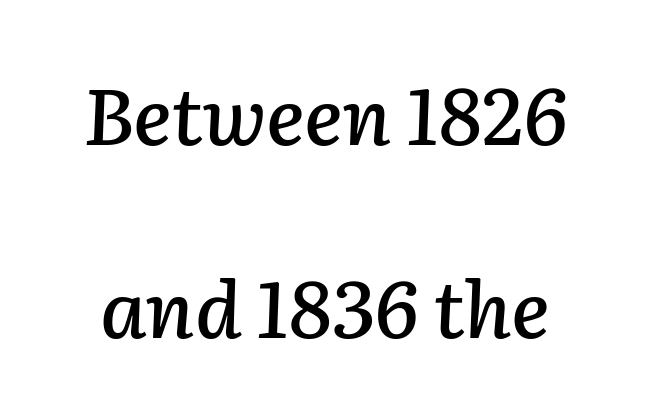
The image shows 79 px text type, italic (leaning right); set loose line spacing (2.44x), normal letter spacing, not underlined; low stroke contrast and a medium x-height.
